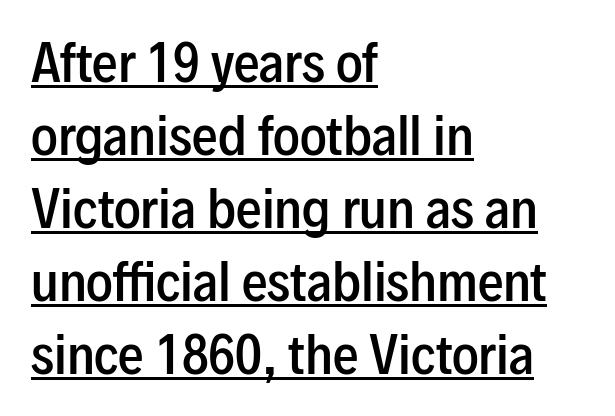
The image shows 51 px semibold, condensed sans-serif type, upright; set left-aligned, normal line spacing (1.43x), normal letter spacing, underlined; low stroke contrast and a medium x-height.
